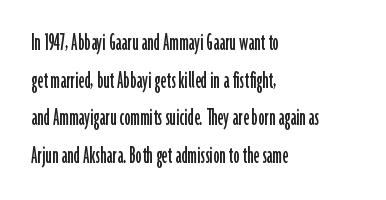
Descender tails drop into unmarked territory. If you drew a ruler down the left edge, every line would touch it. Nope, not italic — everything's standing straight. Successive baselines arrive at the customary interval. Tracking value appears to be zero — textbook default spacing.
